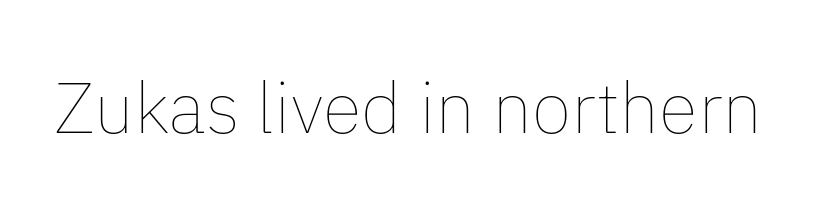
The image shows 72 px thin type, upright; set normal letter spacing, not underlined; low stroke contrast and a medium x-height.
